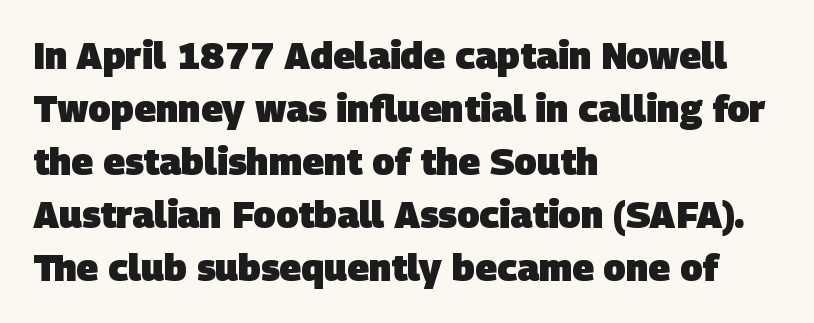
The image shows 37 px heavy sans-serif type; set left-aligned, normal line spacing (1.43x), normal letter spacing, not underlined; low stroke contrast and a large x-height.
